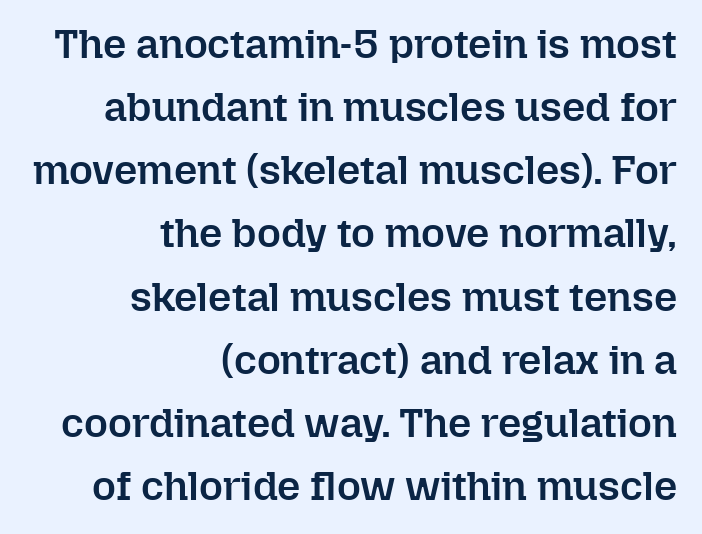
The image shows 41 px semibold type, upright; set right-aligned, normal line spacing (1.54x), normal letter spacing, not underlined; low stroke contrast and a medium x-height.
